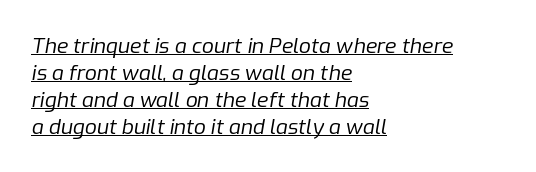
Honestly, the letter spacing is just normal — you wouldn't notice it. How would I describe the line gaps? Plain and ordinary. The sample's only ornament is a line tracing under the words. If you drew a line through each stem, it would be angled.
